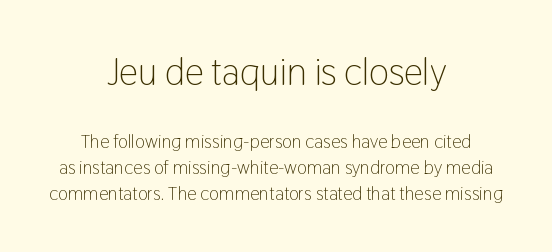
{"serif": "no", "italic": "no", "bold": "no", "weight": "light", "width": "condensed", "stroke_contrast": "low", "x_height": "medium", "monospaced": "no", "underline": "no", "align": "center", "line_spacing": "normal", "line_spacing_ratio": 1.36, "letter_spacing": "normal", "letter_spacing_em": 0.0, "larger_block": "first", "size_ratio": 2.0, "glyph_px": 38}
